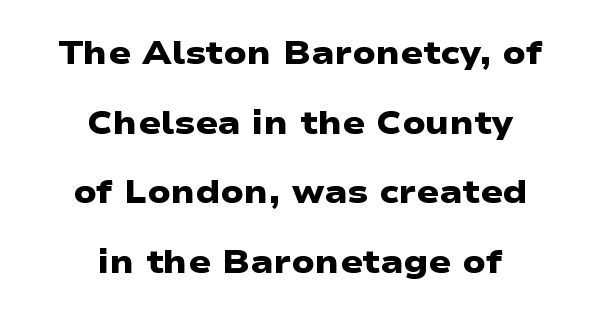
Q: Is the text bold? A: Yes.
Q: Is the typeface a serif or a sans-serif typeface? A: Sans-serif.
Q: Is the text underlined? A: No.
Q: How is the paragraph aligned? A: Centered.
Q: Is the spacing between letters normal or unusually wide? A: Normal.
Q: Is the spacing between lines tight, normal or loose? A: Loose.
Q: Width (condensed, normal, or wide)? A: Wide.
Q: Stroke contrast? A: Low.
Q: x-height? A: Medium.
Q: Monospaced? A: No.
